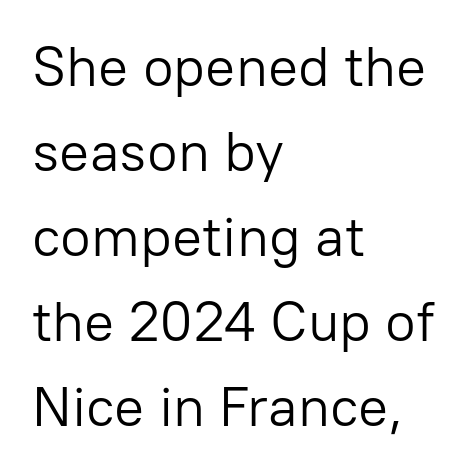
The image shows 56 px light sans-serif type, upright; set left-aligned, normal line spacing (1.52x), normal letter spacing, not underlined; low stroke contrast and a medium x-height.
